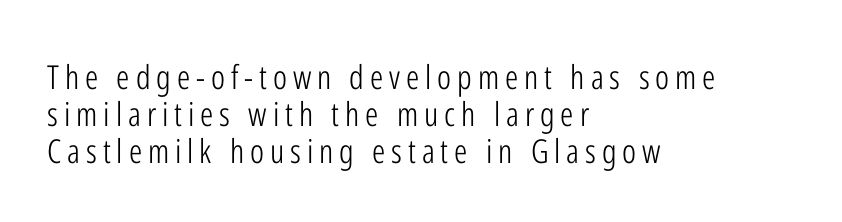
{"serif": "no", "italic": "no", "bold": "no", "weight": "light", "width": "condensed", "stroke_contrast": "low", "x_height": "medium", "monospaced": "no", "underline": "no", "align": "left", "line_spacing": "tight", "line_spacing_ratio": 1.12, "glyph_px": 33}
